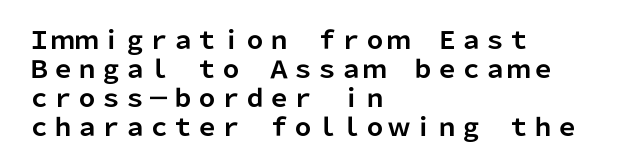
{"italic": "no", "bold": "yes", "underline": "no", "align": "left", "line_spacing_ratio": 1.21, "letter_spacing": "normal", "letter_spacing_em": 0.0, "glyph_px": 24}
